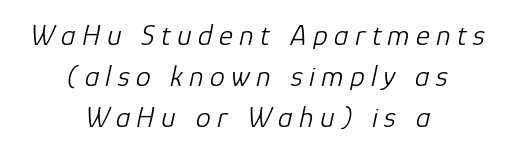
Yep, that's italic — everything's leaning. Successive baselines arrive at the customary interval. Visually the block forms a symmetrical silhouette, jagged on both flanks. The font is comparable to plain body text, perhaps lighter. Each letter keeps its own natural width here, so spacing adapts to shape. The gaps between neighbouring characters are conspicuously large.
